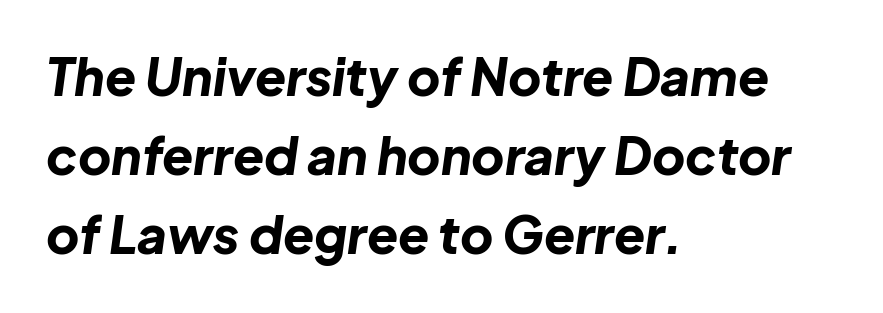
Q: Is the text bold? A: Yes.
Q: Is the text italic (slanted)? A: Yes, it leans right by about 8 degrees.
Q: Is the text underlined? A: No.
Q: How is the paragraph aligned? A: Left-aligned.
Q: Is the spacing between letters normal or unusually wide? A: Normal.
Q: Is the spacing between lines tight, normal or loose? A: Normal.
Q: Width (condensed, normal, or wide)? A: Normal.
Q: Stroke contrast? A: Low.
Q: x-height? A: Medium.
Q: Monospaced? A: No.
